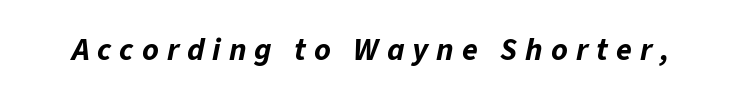
The image shows 32 px bold type, italic (leaning right); set unusually wide letter spacing (+0.25 em), not underlined; low stroke contrast and a medium x-height.
